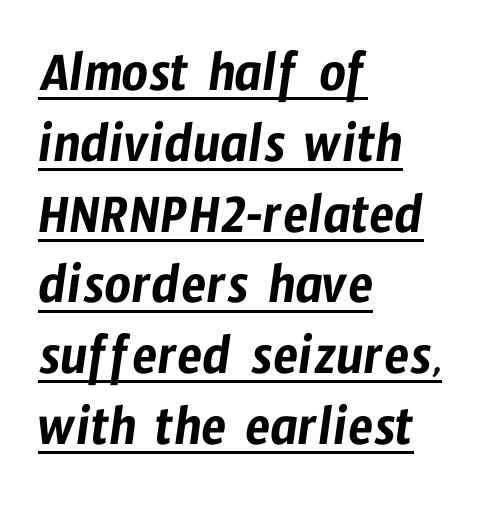
The image shows 58 px condensed sans-serif type; set left-aligned, line spacing 1.22x, normal letter spacing, underlined; low stroke contrast and a medium x-height.
